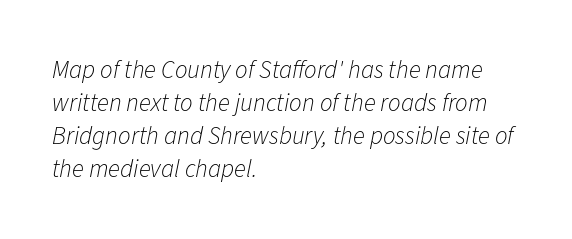
{"italic": "yes", "lean": "right", "slant_degrees": 11, "bold": "no", "underline": "no", "align": "left", "line_spacing": "normal", "line_spacing_ratio": 1.32, "letter_spacing": "normal", "letter_spacing_em": 0.0, "glyph_px": 25}
